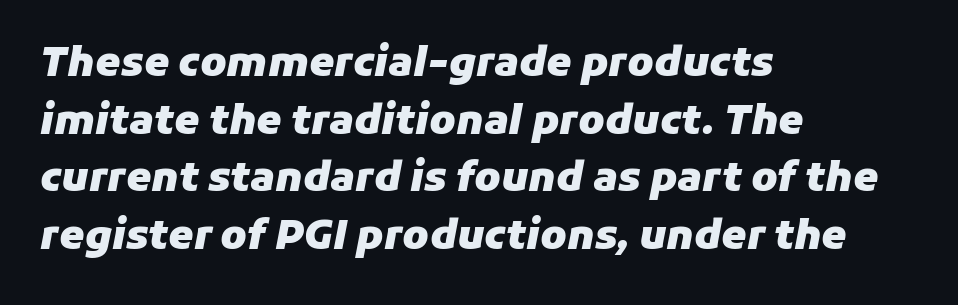
The rendering anchors every line to the left-hand side. Any mark beneath the type? The region is blank. Is the type bold? Yes — the strokes are clearly thick and heavy. Slant detected: the letters are inclined.
